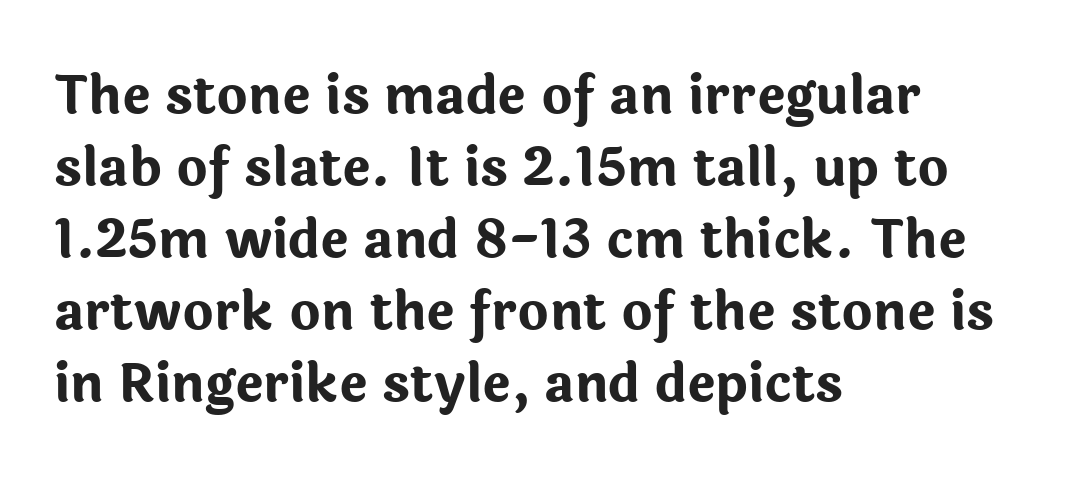
{"serif": "no", "italic": "no", "bold": "yes", "weight": "bold", "width": "normal", "stroke_contrast": "low", "x_height": "medium", "monospaced": "no", "underline": "no", "align": "left", "line_spacing": "normal", "line_spacing_ratio": 1.36, "letter_spacing": "normal", "letter_spacing_em": 0.0, "glyph_px": 53}
